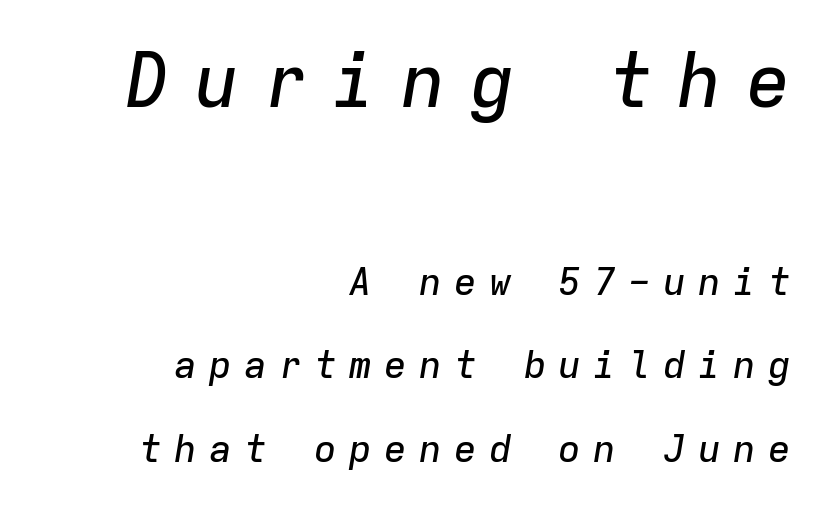
The rendering applies a slant to the glyphs. Underline: absent. You could count columns in this text — the font is strictly monospaced. Between these two stacked blocks, the higher one wins on size. Students, observe: this is what heavily led, spacious text looks like.
